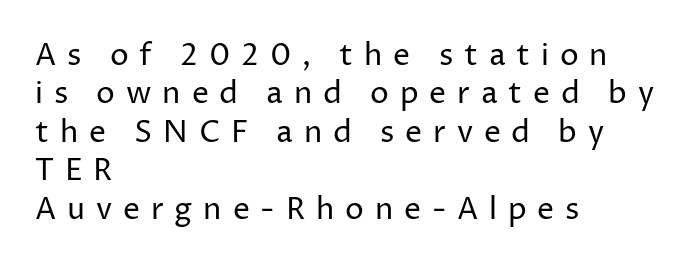
Q: Is the text bold? A: No.
Q: Is the text italic (slanted)? A: No, it is upright.
Q: Is the typeface a serif or a sans-serif typeface? A: Sans-serif.
Q: Is the text underlined? A: No.
Q: How is the paragraph aligned? A: Left-aligned.
Q: Is the spacing between letters normal or unusually wide? A: Unusually wide.
Q: Is the spacing between lines tight, normal or loose? A: Normal.
Q: Width (condensed, normal, or wide)? A: Normal.
Q: Stroke contrast? A: Low.
Q: x-height? A: Medium.
Q: Monospaced? A: No.
